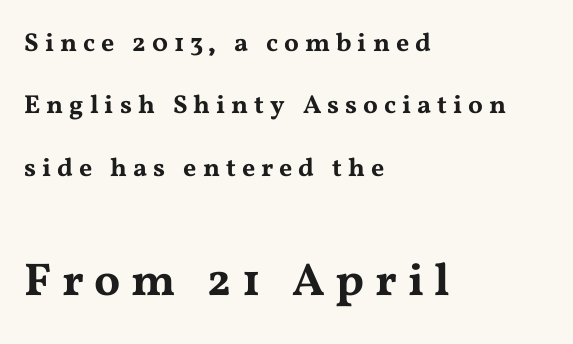
The setting favours the left margin, as ordinary paragraphs usually do. Note the varied advance widths — an 'i' is clearly narrower than an 'm'. Vertically, the passage feels expansive, rows floating well apart. Are there feet on the stems? There are — it's a serif. Caption: expanded tracking, letters set apart.
